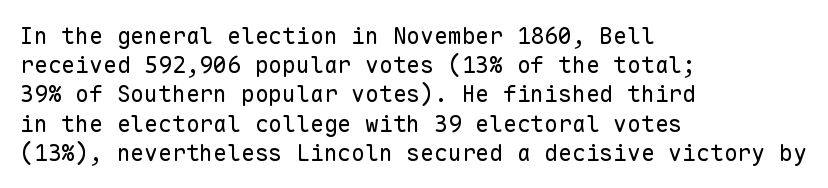
Q: Is the text bold? A: No.
Q: Is the text italic (slanted)? A: No, it is upright.
Q: Is the text underlined? A: No.
Q: How is the paragraph aligned? A: Left-aligned.
Q: Is the spacing between letters normal or unusually wide? A: Normal.
Q: Is the spacing between lines tight, normal or loose? A: Normal.
